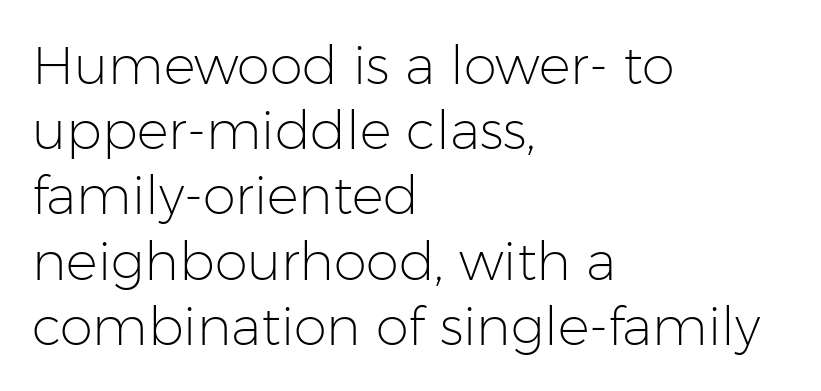
Does the lettering tilt? It doesn't — this is upright. The weight would be labelled regular, book, light, or lighter still. There is no visible air inserted between adjacent glyphs. The space beneath each line is pristine and unruled. Spacing verdict: proportional, widths tailored to each character. The rag falls on the right side of this text block.
